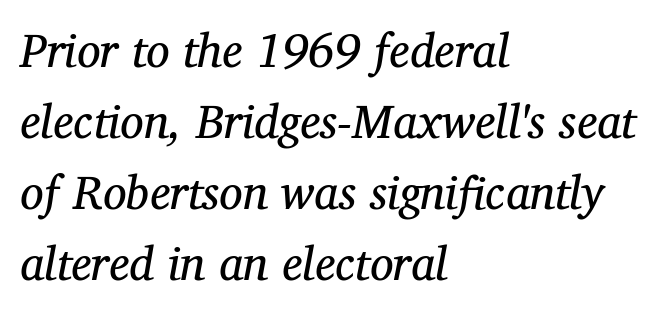
What's the leading like? Ordinary, nothing unusual. The whole block is typeset with a tilt. Each letter keeps its own natural width here, so spacing adapts to shape. Heft: none added — not bold.
